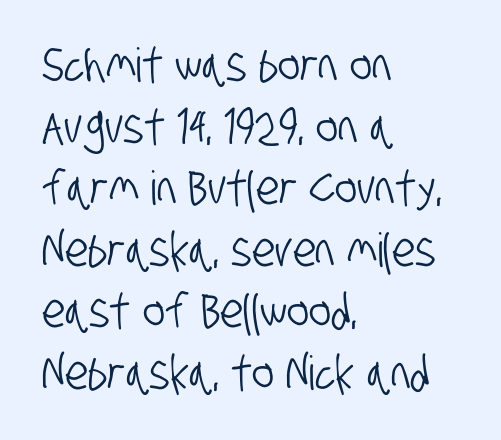
Here the designer chose a conventional face with non-uniform glyph widths. The space beneath each line is pristine and unruled. The tracking reads as untouched default to a designer's eye. Horizontal bands of white between lines are of average thickness. The passage is arranged the way most books set body copy — flush left.
